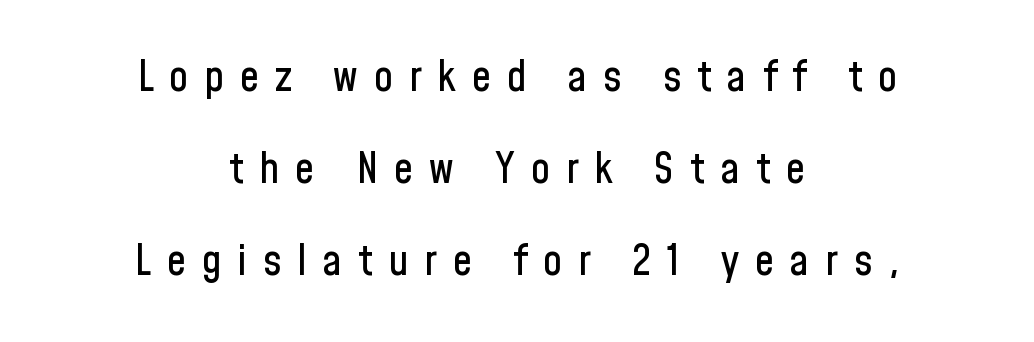
The image shows 43 px condensed sans-serif type, upright; set centered, loose line spacing (2.14x), unusually wide letter spacing (+0.37 em), not underlined; low stroke contrast and a medium x-height.
